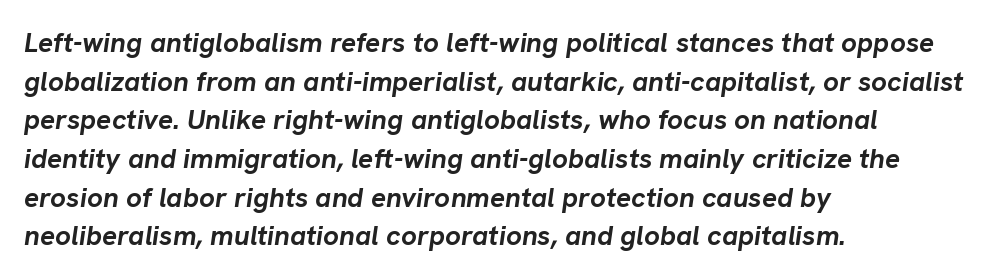
Q: Is the text bold? A: Yes.
Q: Is the text italic (slanted)? A: Yes, it leans right by about 8 degrees.
Q: Is the text underlined? A: No.
Q: How is the paragraph aligned? A: Left-aligned.
Q: Is the spacing between letters normal or unusually wide? A: Normal.
Q: Is the spacing between lines tight, normal or loose? A: Normal.
Q: Width (condensed, normal, or wide)? A: Normal.
Q: Stroke contrast? A: Low.
Q: x-height? A: Medium.
Q: Monospaced? A: No.
